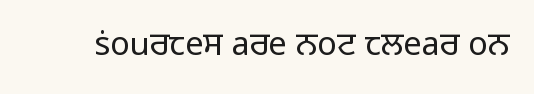
{"serif": "no", "italic": "no", "bold": "no", "weight": "light", "width": "normal", "stroke_contrast": "low", "x_height": "medium", "monospaced": "no", "underline": "no", "letter_spacing": "normal", "letter_spacing_em": 0.0, "glyph_px": 33}
